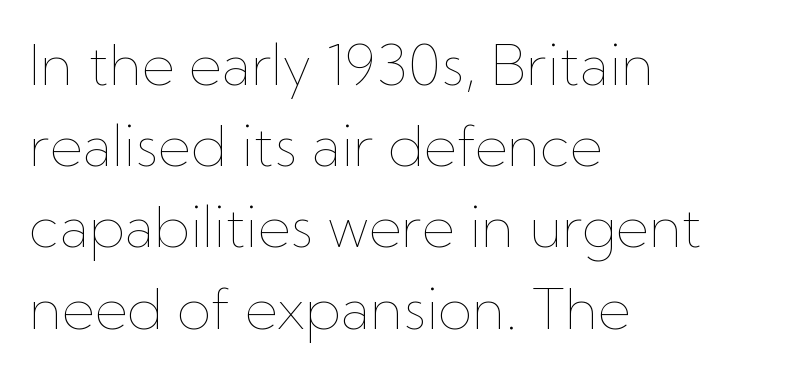
Q: Is the text bold? A: No.
Q: Is the text italic (slanted)? A: No, it is upright.
Q: Is the text underlined? A: No.
Q: How is the paragraph aligned? A: Left-aligned.
Q: Is the spacing between letters normal or unusually wide? A: Normal.
Q: Is the spacing between lines tight, normal or loose? A: Normal.
Q: Width (condensed, normal, or wide)? A: Normal.
Q: Stroke contrast? A: Low.
Q: x-height? A: Medium.
Q: Monospaced? A: No.
